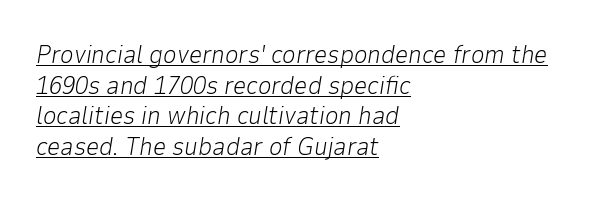
The image shows 26 px text type, italic (leaning right); set left-aligned, line spacing 1.18x, normal letter spacing, underlined.
